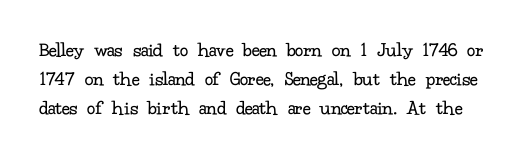
The image shows 21 px text type, upright; set normal line spacing (1.39x), normal letter spacing, not underlined.
